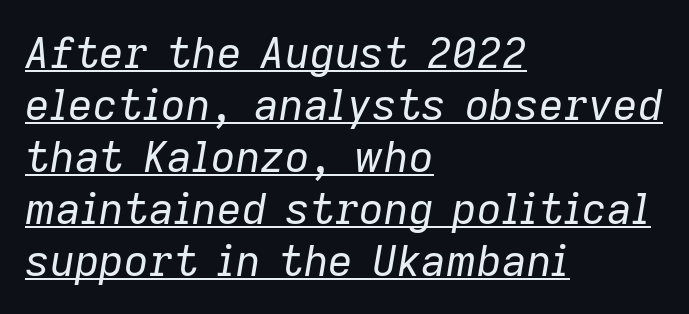
The image shows 43 px regular-weight type, italic (leaning right); set left-aligned, line spacing 1.21x, normal letter spacing, underlined; low stroke contrast and a medium x-height.
